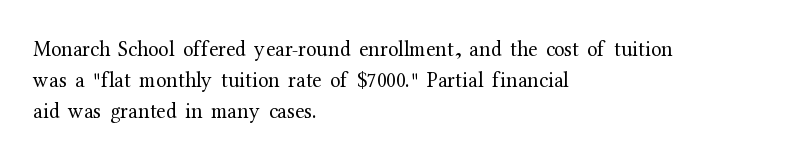
Q: Is the text bold? A: No.
Q: Is the text italic (slanted)? A: No, it is upright.
Q: Is the text underlined? A: No.
Q: How is the paragraph aligned? A: Left-aligned.
Q: Is the spacing between letters normal or unusually wide? A: Normal.
Q: Is the spacing between lines tight, normal or loose? A: Normal.
